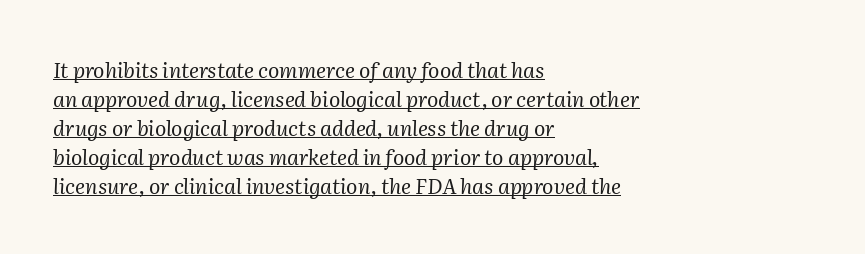
The image shows 21 px text type, italic (leaning right); set left-aligned, normal line spacing (1.38x), normal letter spacing, underlined.
